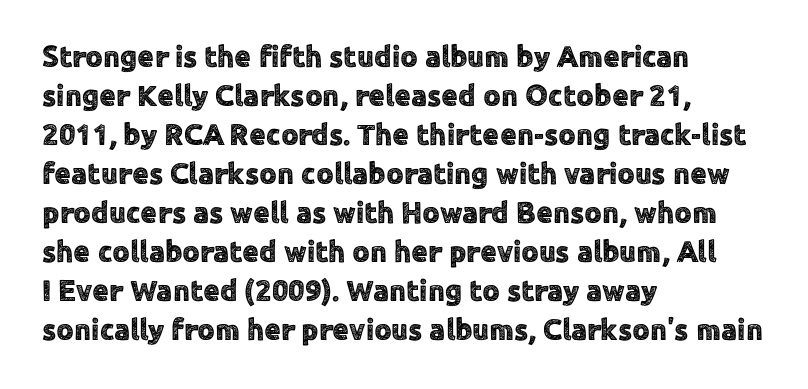
Check the space under the baseline: it is left empty. Vertical strokes here are truly vertical. The rendering uses natural spacing where letterforms have individual widths. In CSS terms this would be text-align: left.
